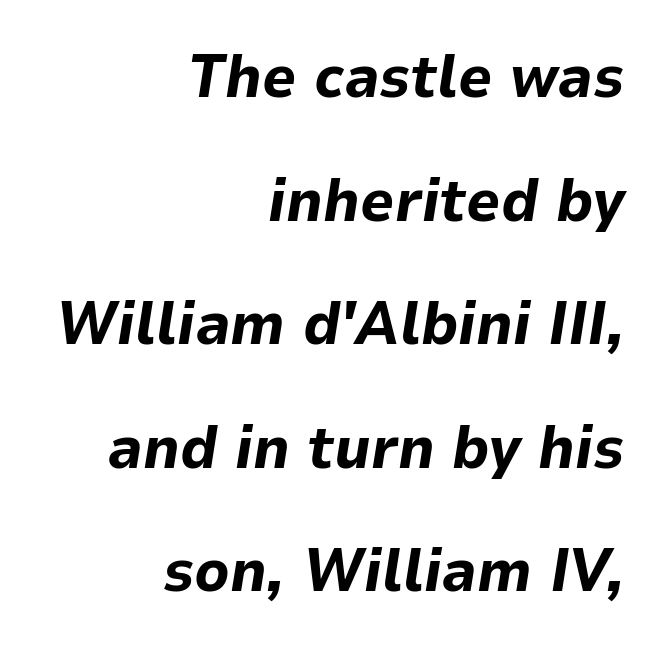
If you drew a line through each stem, it would be angled. Look at the stroke-to-counter ratio: heavy, a bold. Varying glyph widths throughout — classic text-font behaviour. Every row of glyphs terminates at an identical x-position on the right. Quick note: underline off. The block of text is sparse from top to bottom, with ample space between rows.
